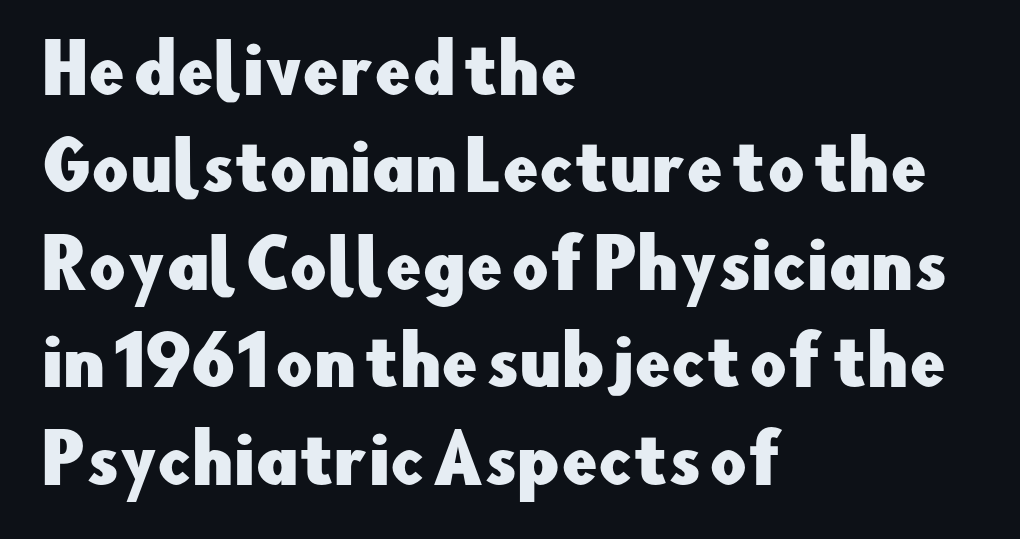
{"serif": "no", "italic": "no", "width": "normal", "stroke_contrast": "low", "x_height": "small", "monospaced": "no", "underline": "no", "align": "left", "line_spacing": "normal", "line_spacing_ratio": 1.5, "letter_spacing": "normal", "letter_spacing_em": 0.0, "glyph_px": 65}
